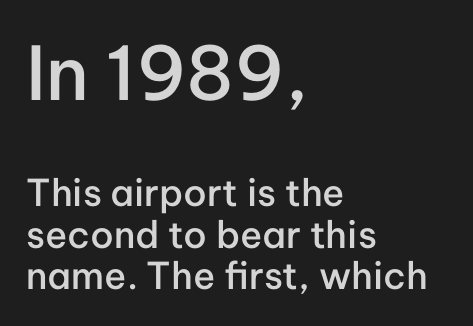
{"serif": "no", "italic": "no", "bold": "semi", "weight": "semibold", "width": "normal", "stroke_contrast": "low", "x_height": "medium", "monospaced": "no", "underline": "no", "align": "left", "line_spacing": "tight", "line_spacing_ratio": 1.13, "letter_spacing": "normal", "letter_spacing_em": 0.0, "larger_block": "first", "size_ratio": 2.0, "glyph_px": 74}
